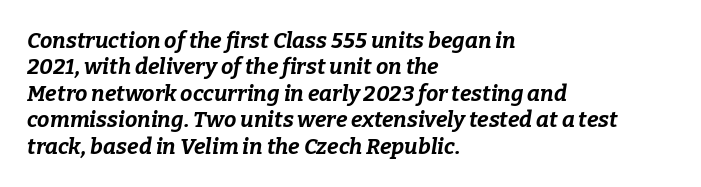
{"italic": "yes", "lean": "right", "slant_degrees": 9, "bold": "yes", "underline": "no", "align": "left", "line_spacing_ratio": 1.2, "letter_spacing": "normal", "letter_spacing_em": 0.0, "glyph_px": 22}
